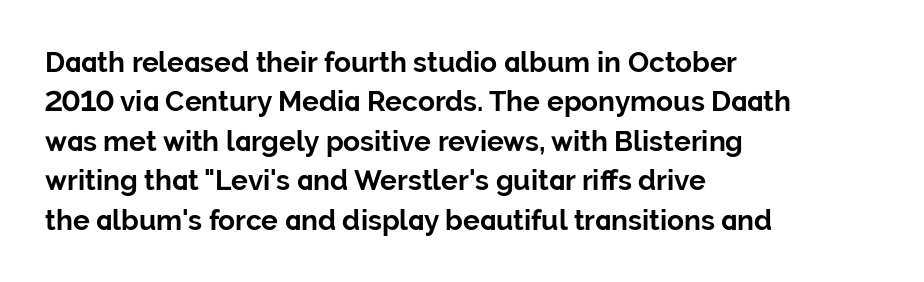
Typeset ragged right — the left edge is the straight one. Look at the stroke-to-counter ratio: heavy, a bold. A sans-serif font was chosen for this passage. Default kerning and tracking; the words read as compact shapes. Words float on clear page, feet unadorned.
